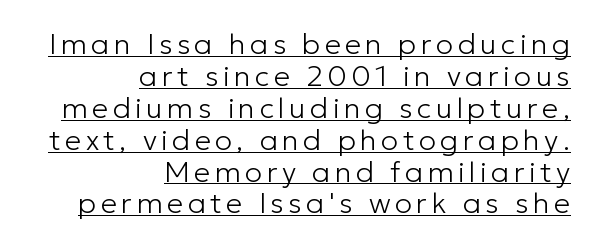
{"serif": "no", "italic": "no", "bold": "no", "weight": "light", "width": "normal", "stroke_contrast": "low", "x_height": "medium", "monospaced": "no", "underline": "yes", "align": "right", "line_spacing": "tight", "line_spacing_ratio": 1.1, "glyph_px": 29}
